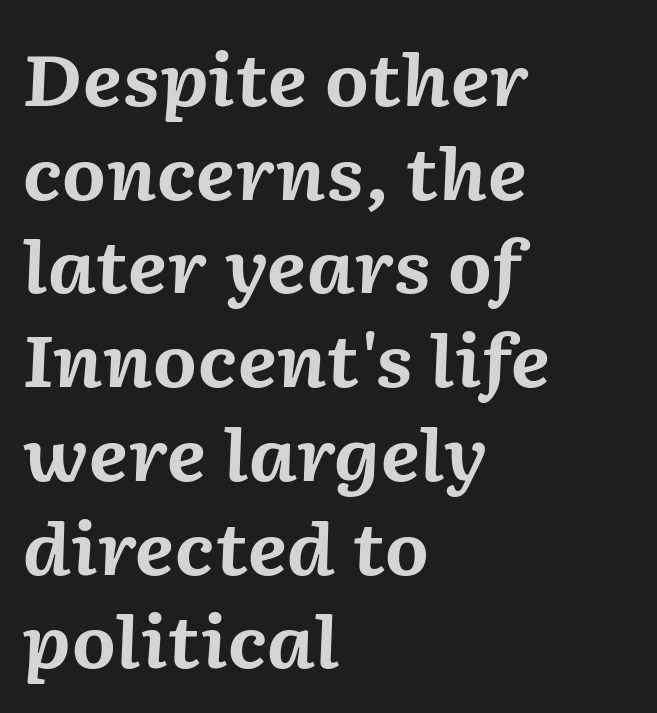
Q: Is the text bold? A: Yes.
Q: Is the text italic (slanted)? A: Yes, it leans right by about 2 degrees.
Q: Is the text underlined? A: No.
Q: How is the paragraph aligned? A: Left-aligned.
Q: Is the spacing between letters normal or unusually wide? A: Normal.
Q: Is the spacing between lines tight, normal or loose? A: Normal.
Q: Width (condensed, normal, or wide)? A: Normal.
Q: Stroke contrast? A: Medium.
Q: x-height? A: Medium.
Q: Monospaced? A: No.
